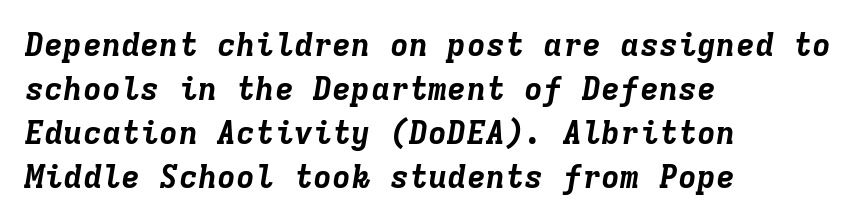
{"italic": "yes", "lean": "right", "slant_degrees": 9, "bold": "yes", "weight": "bold", "width": "normal", "stroke_contrast": "low", "x_height": "medium", "monospaced": "yes", "underline": "no", "align": "left", "line_spacing": "normal", "line_spacing_ratio": 1.38, "letter_spacing": "normal", "letter_spacing_em": 0.0, "glyph_px": 32}
